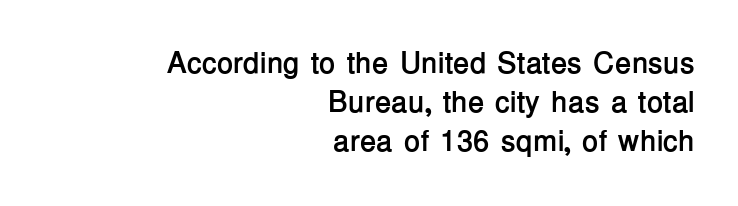
Letter spacing: default. The line-height multiplier appears to be the usual default. Compared with a flush-left layout, this one pins lines to the opposite, right side. The lettering stays uniformly vertical, giving the passage a roman look.
